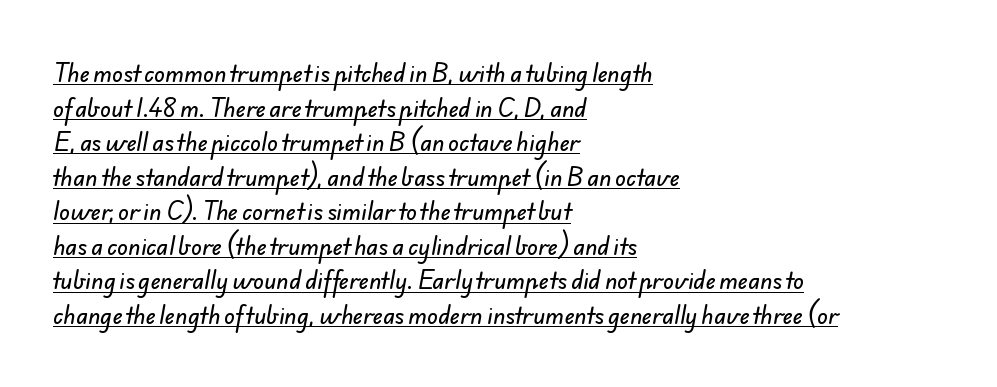
{"underline": "yes", "align": "left", "line_spacing": "normal", "line_spacing_ratio": 1.57, "letter_spacing": "normal", "letter_spacing_em": 0.0, "glyph_px": 22}
